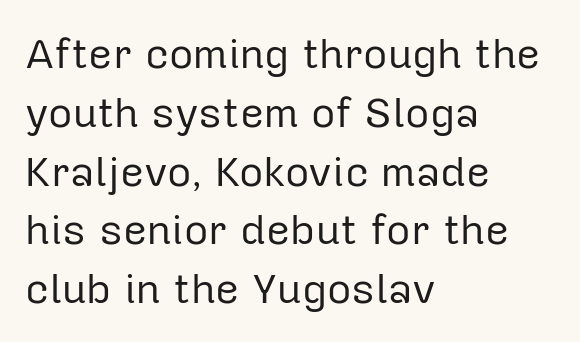
{"serif": "no", "italic": "no", "bold": "no", "weight": "regular", "width": "normal", "stroke_contrast": "low", "x_height": "medium", "monospaced": "no", "underline": "no", "align": "left", "line_spacing": "normal", "line_spacing_ratio": 1.4, "letter_spacing": "normal", "letter_spacing_em": 0.0, "glyph_px": 42}
